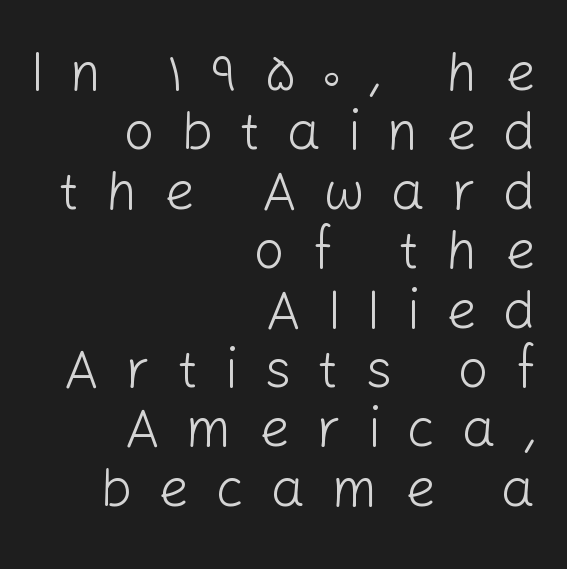
Q: Is the text bold? A: No.
Q: Is the text italic (slanted)? A: No, it is upright.
Q: Is the typeface a serif or a sans-serif typeface? A: Sans-serif.
Q: Is the text underlined? A: No.
Q: How is the paragraph aligned? A: Right-aligned.
Q: Is the spacing between letters normal or unusually wide? A: Unusually wide.
Q: Is the spacing between lines tight, normal or loose? A: Tight.
Q: Width (condensed, normal, or wide)? A: Normal.
Q: Stroke contrast? A: Low.
Q: x-height? A: Medium.
Q: Monospaced? A: No.
